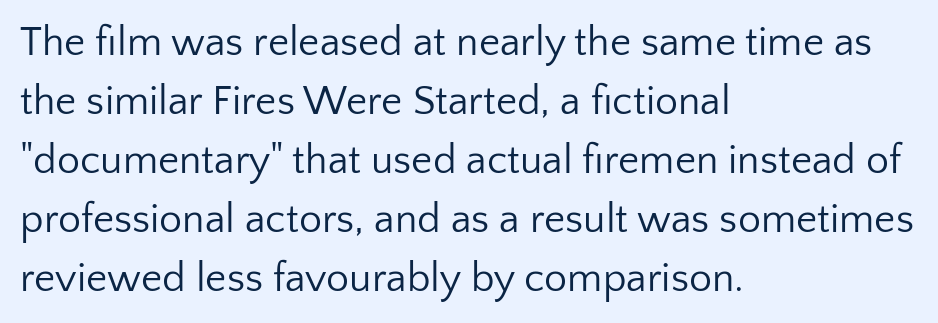
Nothing sits at the stroke ends, so this counts as sans-serif. Letters have the restrained weight of plain body copy at most. Short and long lines alike share a common starting point at left. Style check: upright. This sample keeps an unexceptional amount of space between lines.
